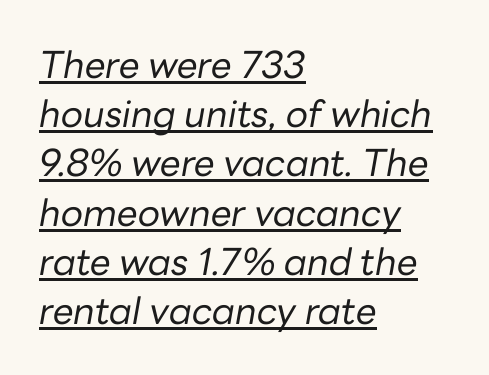
{"italic": "yes", "lean": "right", "slant_degrees": 10, "bold": "no", "weight": "regular", "width": "normal", "stroke_contrast": "low", "x_height": "medium", "monospaced": "no", "underline": "yes", "align": "left", "line_spacing": "normal", "line_spacing_ratio": 1.33, "letter_spacing": "normal", "letter_spacing_em": 0.0, "glyph_px": 37}
